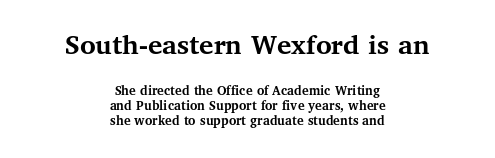
Q: Is the text bold? A: Yes.
Q: Is the text italic (slanted)? A: No, it is upright.
Q: Is the typeface a serif or a sans-serif typeface? A: Serif.
Q: Is the text underlined? A: No.
Q: How is the paragraph aligned? A: Centered.
Q: Is the spacing between letters normal or unusually wide? A: Normal.
Q: Is the spacing between lines tight, normal or loose? A: Tight.
Q: Which block of text is set in a larger size, the first (top) or the second (bottom)? A: The first (top) one.
Q: Width (condensed, normal, or wide)? A: Normal.
Q: Stroke contrast? A: Medium.
Q: x-height? A: Medium.
Q: Monospaced? A: No.
